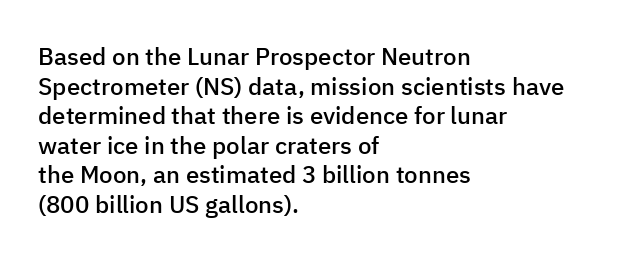
Q: Is the text bold? A: Semi-bold.
Q: Is the text italic (slanted)? A: No, it is upright.
Q: Is the text underlined? A: No.
Q: How is the paragraph aligned? A: Left-aligned.
Q: Is the spacing between letters normal or unusually wide? A: Normal.
